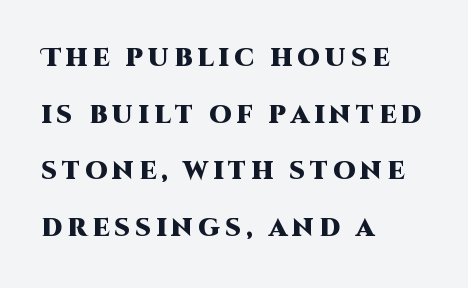
Q: Is the text bold? A: Yes.
Q: Is the text italic (slanted)? A: No, it is upright.
Q: Is the text underlined? A: No.
Q: How is the paragraph aligned? A: Left-aligned.
Q: Is the spacing between letters normal or unusually wide? A: Unusually wide.
Q: Is the spacing between lines tight, normal or loose? A: Loose.
